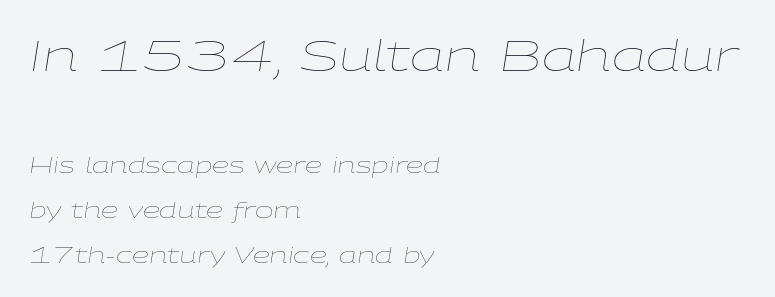
A bare baseline throughout the passage. Designer's note — italics engaged. Is the stroke heavy? The answer is a plain regular-or-lighter. The block sitting higher on the canvas is the one with enlarged characters. Layout note: lines flush left.
